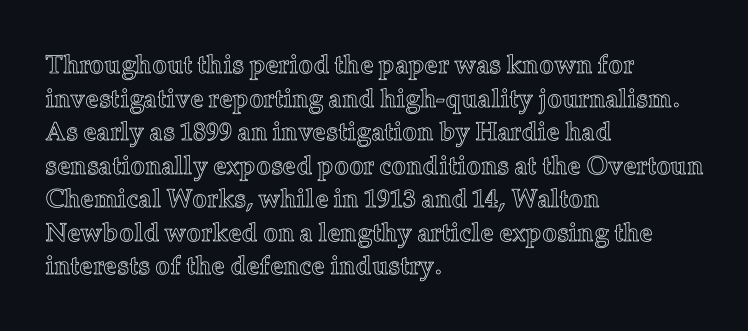
The zone under the glyphs is completely vacant. Line starts are locked; line ends wander. Look at the tracking — it's just the regular setting, nothing added. Horizontal bands of white between lines are of average thickness.
